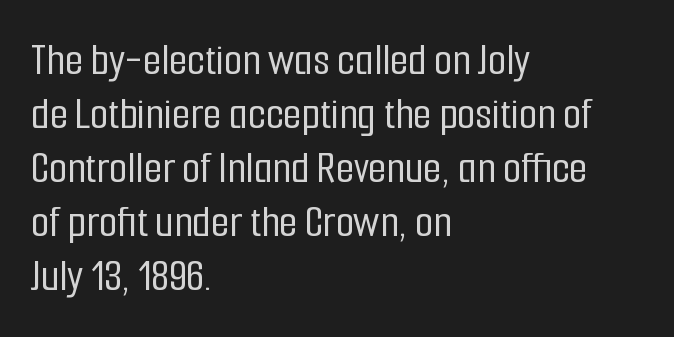
Q: Is the text italic (slanted)? A: No, it is upright.
Q: Is the typeface a serif or a sans-serif typeface? A: Sans-serif.
Q: Is the text underlined? A: No.
Q: How is the paragraph aligned? A: Left-aligned.
Q: Is the spacing between letters normal or unusually wide? A: Normal.
Q: Is the spacing between lines tight, normal or loose? A: Tight.
Q: Width (condensed, normal, or wide)? A: Condensed.
Q: Stroke contrast? A: Low.
Q: x-height? A: Medium.
Q: Monospaced? A: No.
